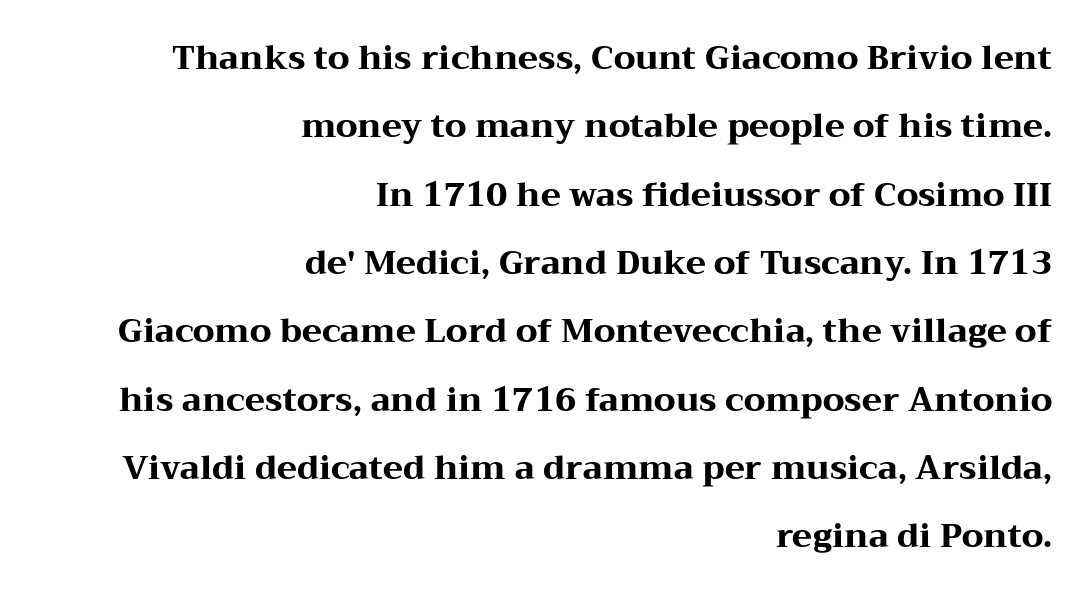
Q: Is the text bold? A: Yes.
Q: Is the text italic (slanted)? A: No, it is upright.
Q: Is the typeface a serif or a sans-serif typeface? A: Serif.
Q: Is the text underlined? A: No.
Q: How is the paragraph aligned? A: Right-aligned.
Q: Is the spacing between letters normal or unusually wide? A: Normal.
Q: Is the spacing between lines tight, normal or loose? A: Loose.
Q: Width (condensed, normal, or wide)? A: Wide.
Q: Stroke contrast? A: Medium.
Q: x-height? A: Medium.
Q: Monospaced? A: No.
